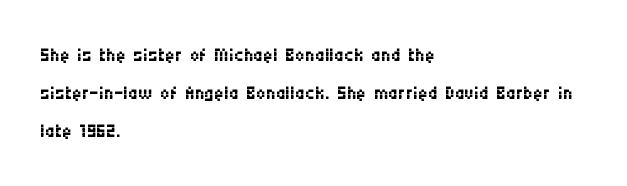
Q: Is the text bold? A: No.
Q: Is the text italic (slanted)? A: No, it is upright.
Q: Is the text underlined? A: No.
Q: How is the paragraph aligned? A: Left-aligned.
Q: Is the spacing between letters normal or unusually wide? A: Normal.
Q: Is the spacing between lines tight, normal or loose? A: Normal.
